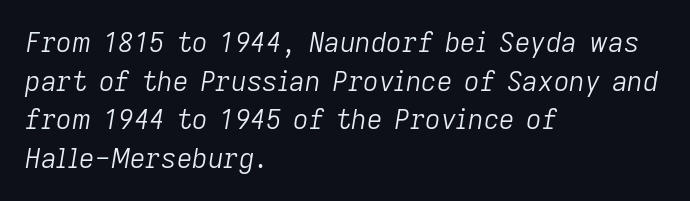
{"italic": "yes", "lean": "right", "slant_degrees": 9, "bold": "no", "underline": "no", "align": "left", "line_spacing": "normal", "line_spacing_ratio": 1.43, "letter_spacing": "normal", "letter_spacing_em": 0.0, "glyph_px": 27}
